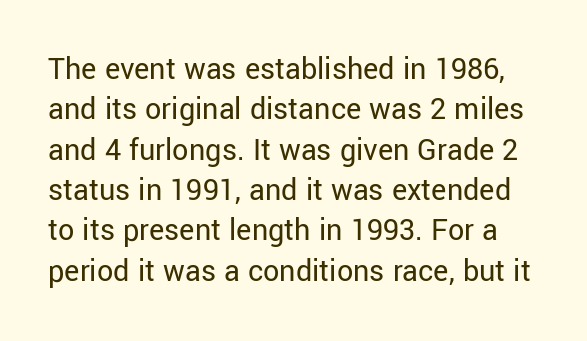
The image shows 32 px regular-weight sans-serif type, upright; set normal line spacing (1.26x), normal letter spacing, not underlined; low stroke contrast and a medium x-height.
